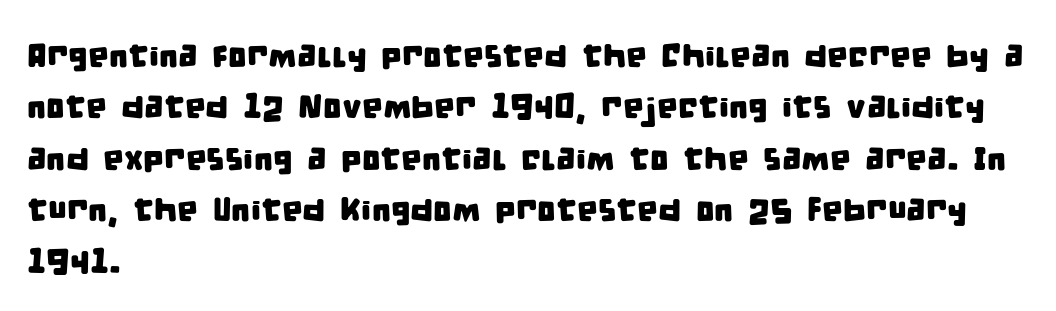
If you drew a ruler down the left edge, every line would touch it. Words float on clear page, feet unadorned. One glance says typical: line gaps are just what's usual. What kind of face is this? One without serifs — a sans.
